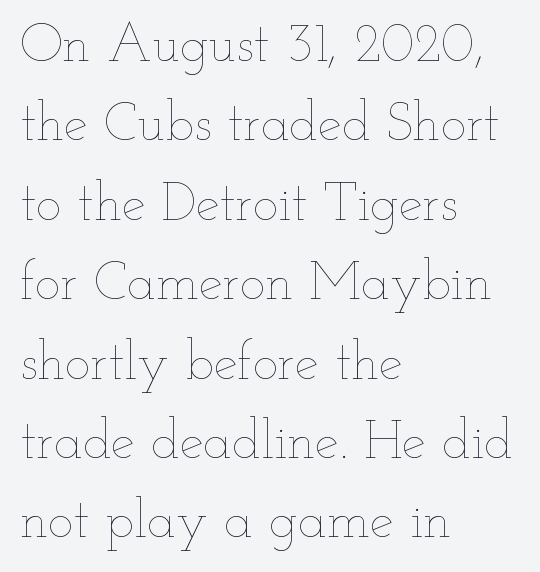
Q: Is the text bold? A: No.
Q: Is the text italic (slanted)? A: No, it is upright.
Q: Is the text underlined? A: No.
Q: How is the paragraph aligned? A: Left-aligned.
Q: Is the spacing between letters normal or unusually wide? A: Normal.
Q: Is the spacing between lines tight, normal or loose? A: Normal.
Q: Width (condensed, normal, or wide)? A: Wide.
Q: Stroke contrast? A: Low.
Q: x-height? A: Small.
Q: Monospaced? A: No.
